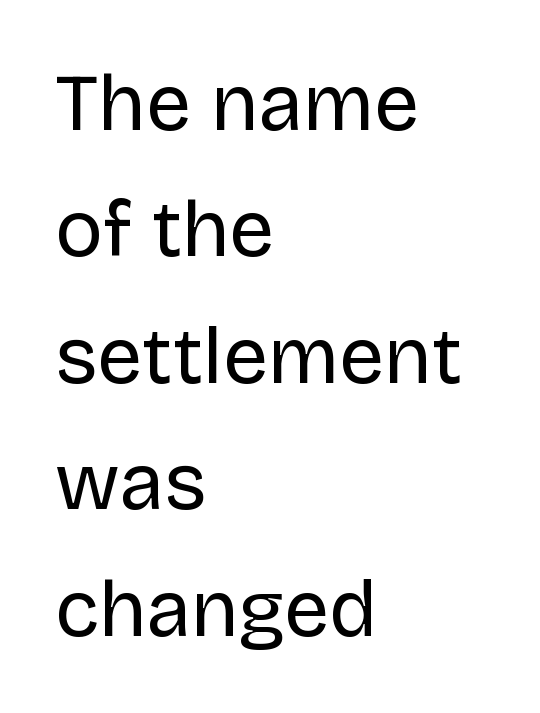
Decoration check: the copy has no underline. Note the varied advance widths — an 'i' is clearly narrower than an 'm'. Italic? Not at all — the glyphs are vertical. What kind of face is this? One without serifs — a sans. What's the leading like? Ordinary, nothing unusual.
